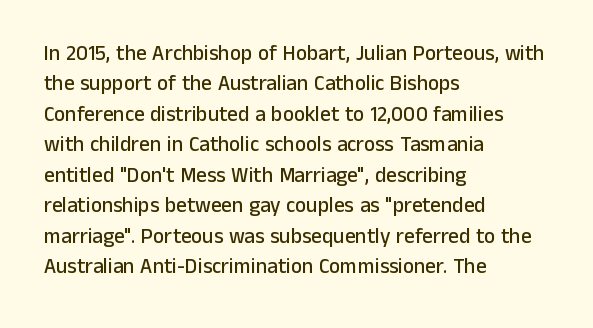
Q: Is the text italic (slanted)? A: No, it is upright.
Q: Is the text underlined? A: No.
Q: How is the paragraph aligned? A: Left-aligned.
Q: Is the spacing between letters normal or unusually wide? A: Normal.
Q: Is the spacing between lines tight, normal or loose? A: Normal.
